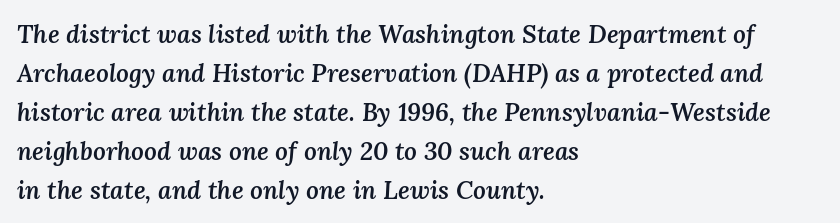
Q: Is the text bold? A: Semi-bold.
Q: Is the text italic (slanted)? A: Yes, it leans right by about 3 degrees.
Q: Is the text underlined? A: No.
Q: How is the paragraph aligned? A: Left-aligned.
Q: Is the spacing between letters normal or unusually wide? A: Normal.
Q: Is the spacing between lines tight, normal or loose? A: Normal.
